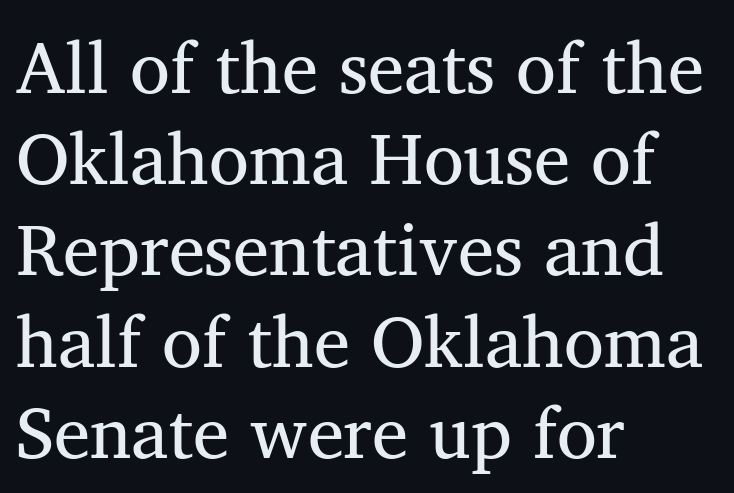
{"serif": "yes", "bold": "no", "weight": "regular", "width": "normal", "stroke_contrast": "medium", "x_height": "medium", "monospaced": "no", "underline": "no", "align": "left", "line_spacing": "normal", "line_spacing_ratio": 1.25, "letter_spacing": "normal", "letter_spacing_em": 0.0, "glyph_px": 73}
